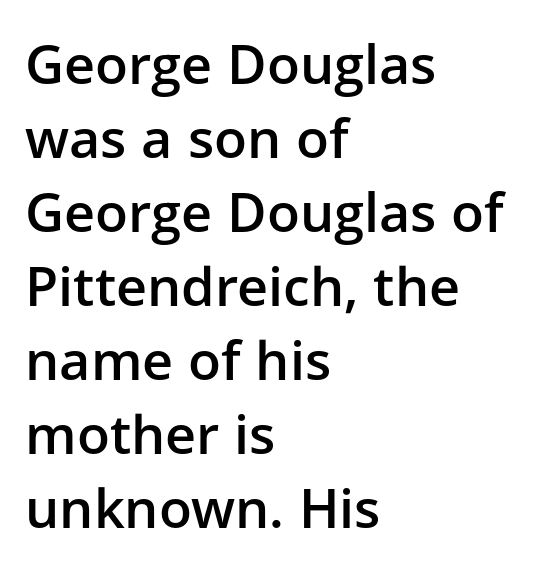
The image shows 54 px semibold sans-serif type, upright; set left-aligned, normal line spacing (1.37x), normal letter spacing, not underlined; low stroke contrast and a medium x-height.
